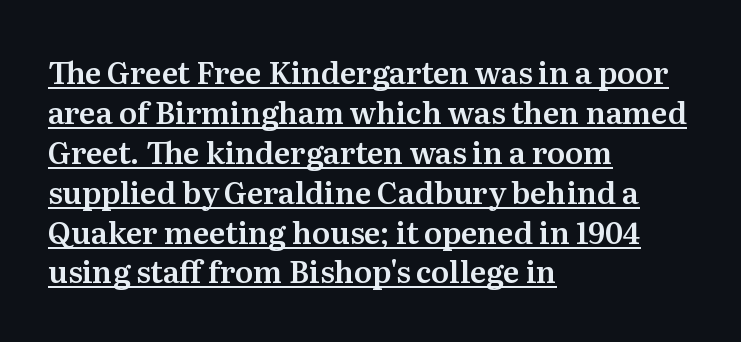
Leftover space on each line is placed entirely after the last word. The letters carry serifs — small finishing strokes at the ends of their stems. Think of a printed novel: that variable character pitch is what you see here. Does the lettering tilt? It doesn't — this is upright. Standard letterfit; no display-style spreading of the glyphs.
